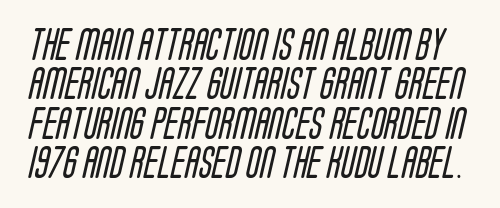
The face looks like a standard text weight, possibly lighter. The gap between lines stays unmarked. You can tell from the bare stems that sans-serif type was used. Spacing verdict: proportional, widths tailored to each character. The rendering keeps characters at their native spacing.
